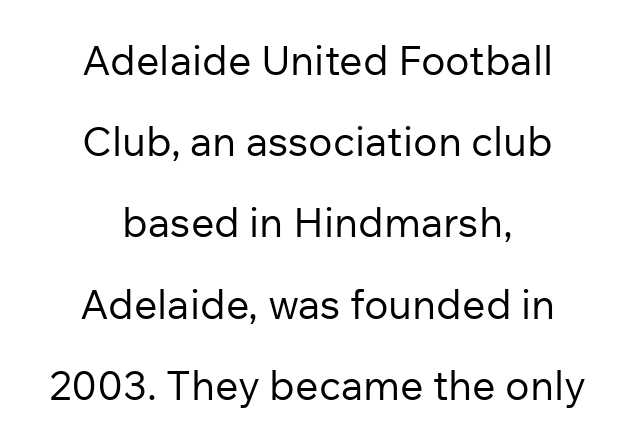
In terms of letterform style, serifs are entirely absent. Words float on clear page, feet unadorned. Whoever set this chose breathing room over compactness in the vertical rhythm. The letters sit at their default tracking, neither squeezed nor spread.
